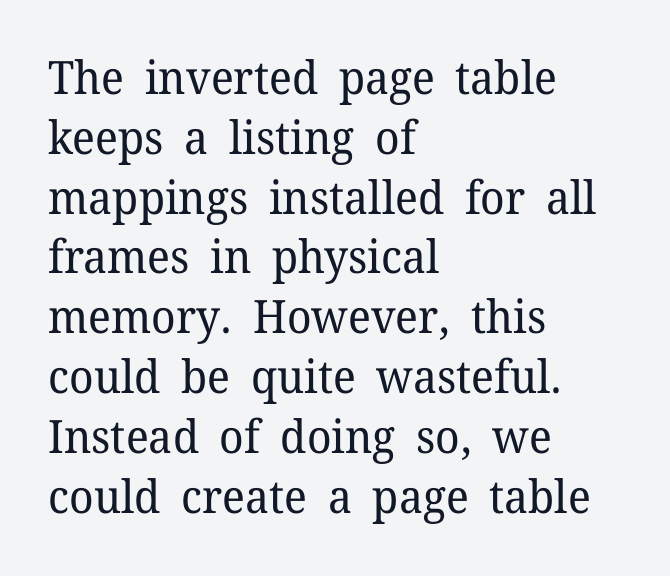
{"serif": "yes", "italic": "no", "bold": "no", "weight": "regular", "width": "normal", "stroke_contrast": "low", "x_height": "medium", "monospaced": "no", "underline": "no", "align": "left", "line_spacing": "normal", "line_spacing_ratio": 1.3, "letter_spacing": "normal", "letter_spacing_em": 0.0, "glyph_px": 46}
